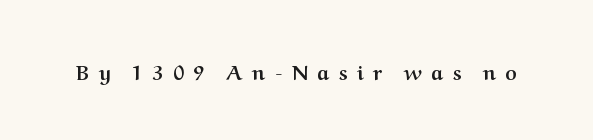
The image shows 20 px bold type, upright; set unusually wide letter spacing (+0.47 em), not underlined.
